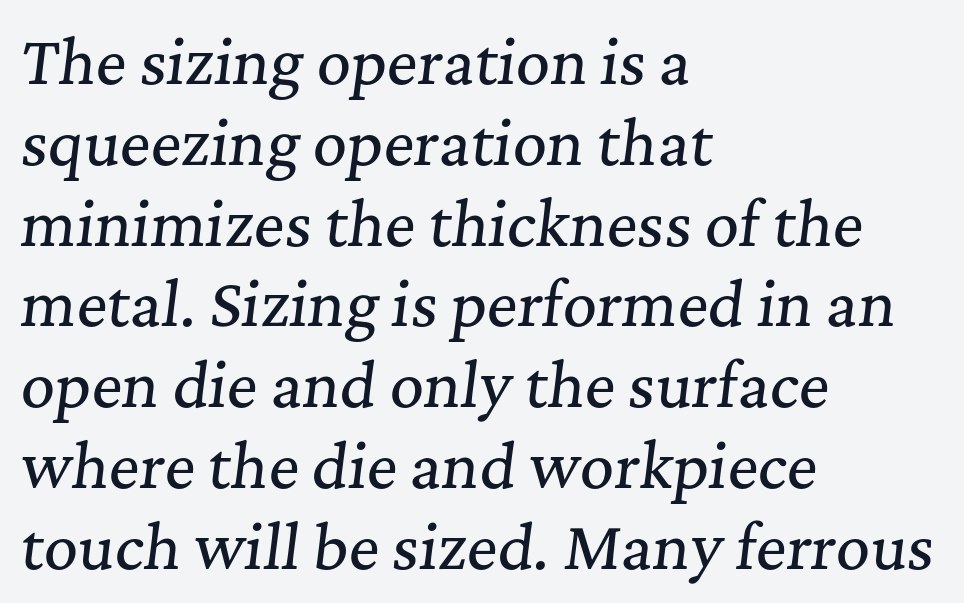
The image shows 59 px serif type, italic (leaning right); set left-aligned, normal line spacing (1.37x), normal letter spacing, not underlined; medium stroke contrast and a medium x-height.
